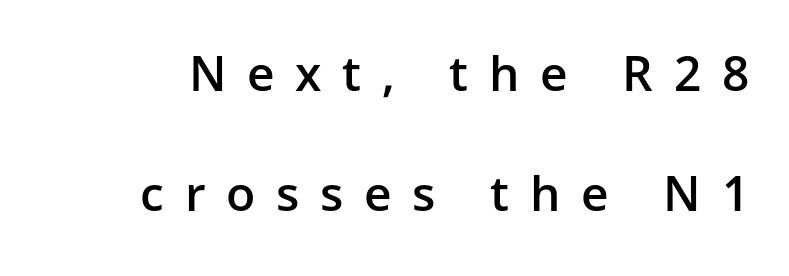
{"serif": "no", "italic": "no", "bold": "semi", "weight": "semibold", "width": "normal", "stroke_contrast": "low", "x_height": "medium", "monospaced": "no", "underline": "no", "line_spacing": "loose", "line_spacing_ratio": 2.5, "letter_spacing": "wide", "letter_spacing_em": 0.43, "glyph_px": 48}
